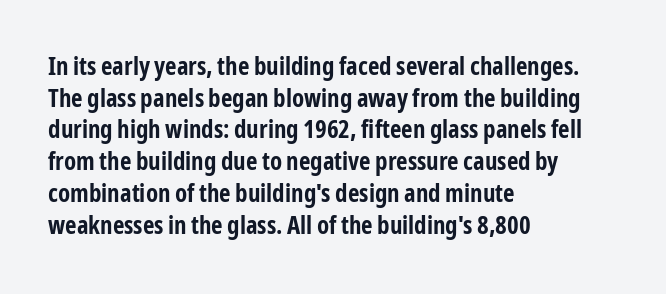
The image shows 25 px bold type, upright; set left-aligned, normal line spacing (1.27x), normal letter spacing, not underlined.
